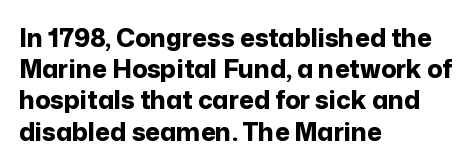
Q: Is the text bold? A: Yes.
Q: Is the text italic (slanted)? A: No, it is upright.
Q: Is the text underlined? A: No.
Q: How is the paragraph aligned? A: Left-aligned.
Q: Is the spacing between letters normal or unusually wide? A: Normal.
Q: Is the spacing between lines tight, normal or loose? A: Normal.
